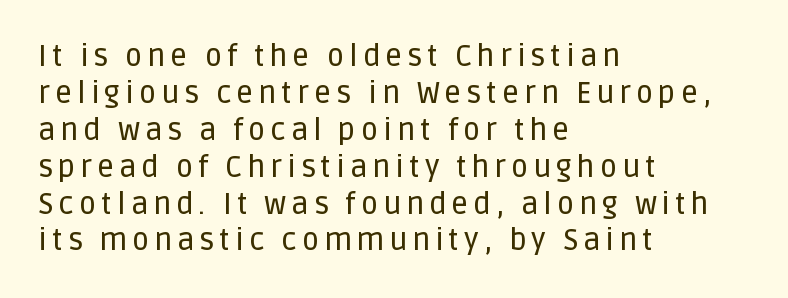
Descenders hang freely into open space. Nope, not italic — everything's standing straight. Serifs: no, the terminals of the letterforms are clean. Is this a fixed-width face? No — the glyphs have proportional, varying widths.
